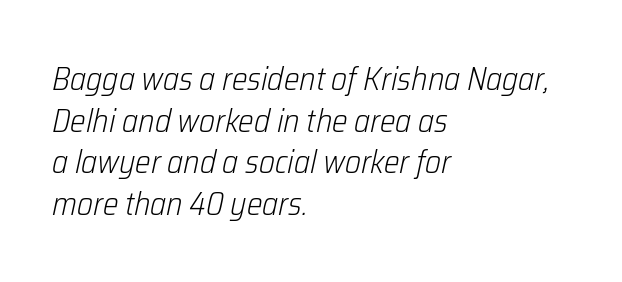
The image shows 33 px light, condensed type, italic (leaning right); set left-aligned, normal line spacing (1.26x), normal letter spacing, not underlined; low stroke contrast and a medium x-height.
